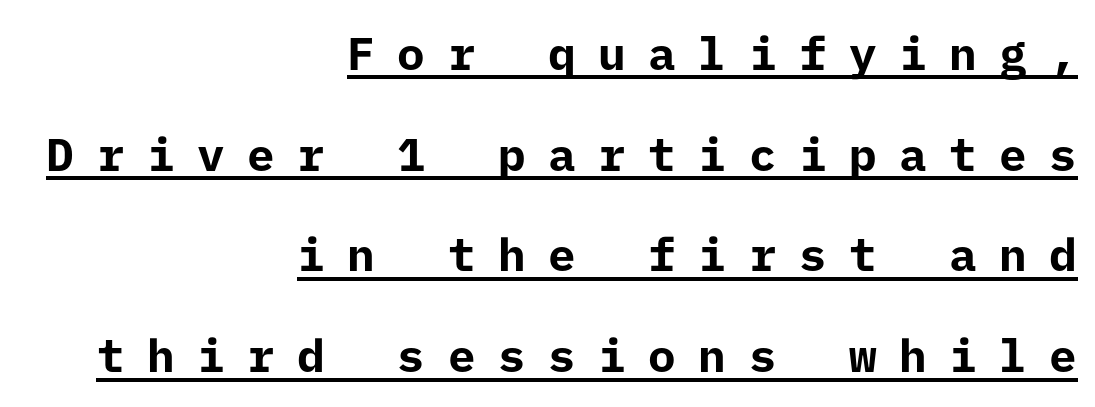
{"serif": "no", "italic": "no", "bold": "yes", "weight": "bold", "width": "normal", "stroke_contrast": "low", "x_height": "medium", "underline": "yes", "align": "right", "line_spacing": "loose", "line_spacing_ratio": 2.19, "letter_spacing": "wide", "letter_spacing_em": 0.49, "glyph_px": 46}
